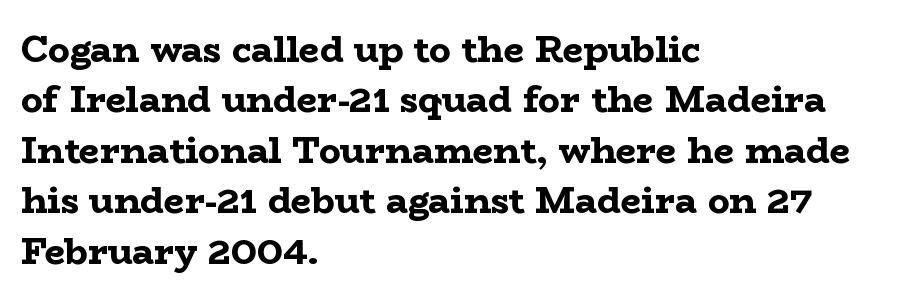
Q: Is the text bold? A: Yes.
Q: Is the text italic (slanted)? A: No, it is upright.
Q: Is the typeface a serif or a sans-serif typeface? A: Serif.
Q: Is the text underlined? A: No.
Q: How is the paragraph aligned? A: Left-aligned.
Q: Is the spacing between letters normal or unusually wide? A: Normal.
Q: Is the spacing between lines tight, normal or loose? A: Normal.
Q: Width (condensed, normal, or wide)? A: Wide.
Q: Stroke contrast? A: Low.
Q: x-height? A: Medium.
Q: Monospaced? A: No.
